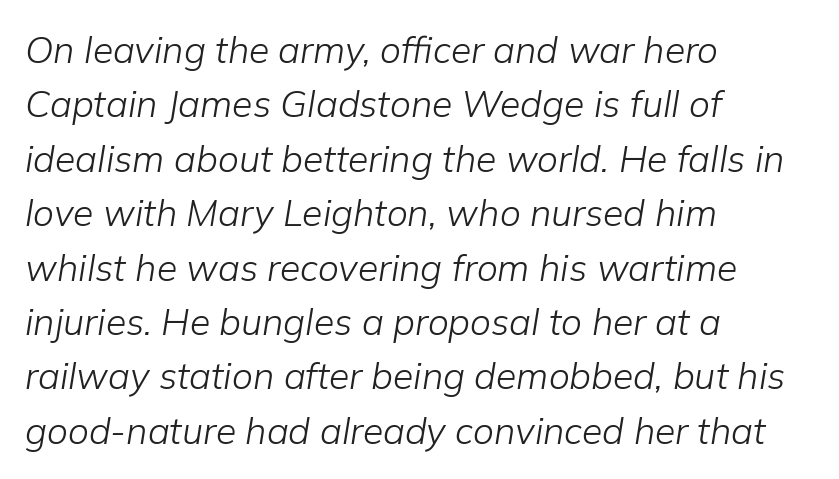
The image shows 37 px light type, italic (leaning right); set left-aligned, normal line spacing (1.47x), normal letter spacing, not underlined; low stroke contrast and a medium x-height.
